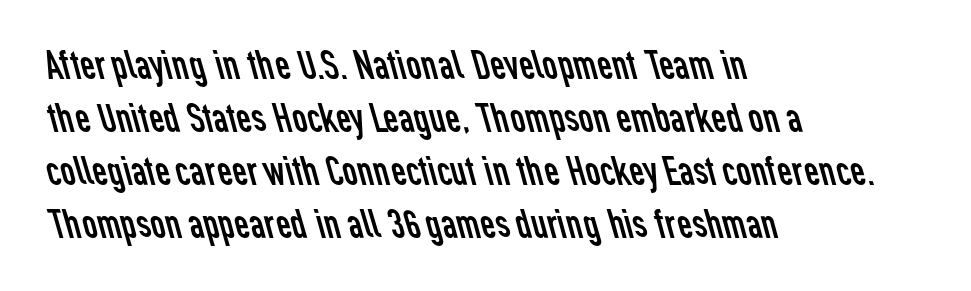
The image shows 41 px regular-weight sans-serif type; set left-aligned, normal line spacing (1.29x), normal letter spacing, not underlined; low stroke contrast and a medium x-height.
